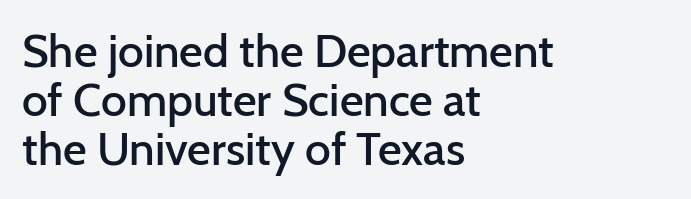
The image shows 46 px semibold sans-serif type, upright; set left-aligned, tight line spacing (1.06x), normal letter spacing, not underlined; low stroke contrast and a medium x-height.
